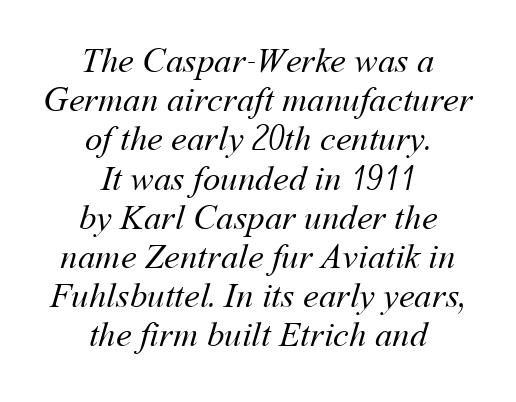
{"bold": "no", "weight": "regular", "width": "normal", "stroke_contrast": "medium", "x_height": "medium", "monospaced": "no", "underline": "no", "align": "center", "line_spacing": "tight", "line_spacing_ratio": 1.12, "letter_spacing": "normal", "letter_spacing_em": 0.0, "glyph_px": 35}
